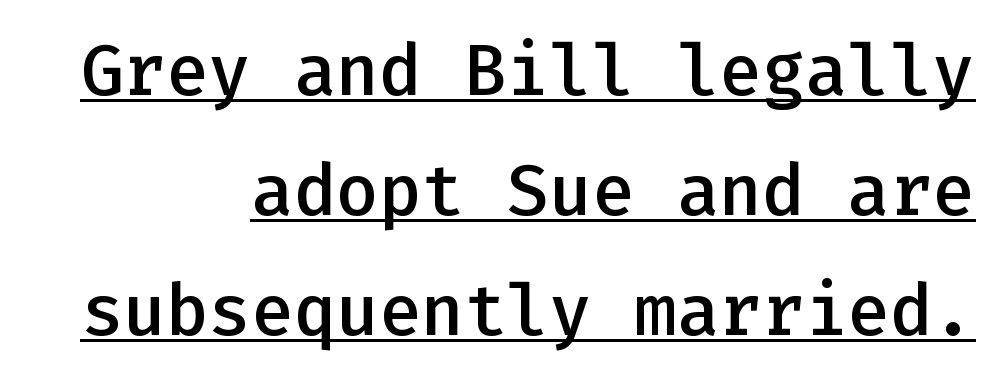
Q: Is the text bold? A: Semi-bold.
Q: Is the text italic (slanted)? A: No, it is upright.
Q: Is the typeface a serif or a sans-serif typeface? A: Sans-serif.
Q: Is the text underlined? A: Yes.
Q: How is the paragraph aligned? A: Right-aligned.
Q: Is the spacing between letters normal or unusually wide? A: Normal.
Q: Is the spacing between lines tight, normal or loose? A: Normal.
Q: Width (condensed, normal, or wide)? A: Normal.
Q: Stroke contrast? A: Low.
Q: x-height? A: Medium.
Q: Monospaced? A: Yes.
